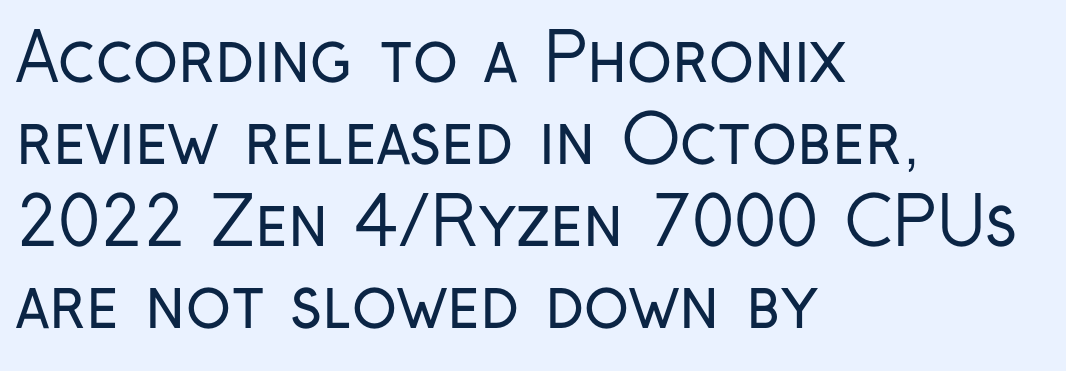
{"serif": "no", "italic": "no", "bold": "no", "weight": "regular", "width": "condensed", "stroke_contrast": "low", "x_height": "medium", "monospaced": "no", "underline": "no", "align": "left", "line_spacing_ratio": 1.24, "letter_spacing": "normal", "letter_spacing_em": 0.0, "glyph_px": 66}
